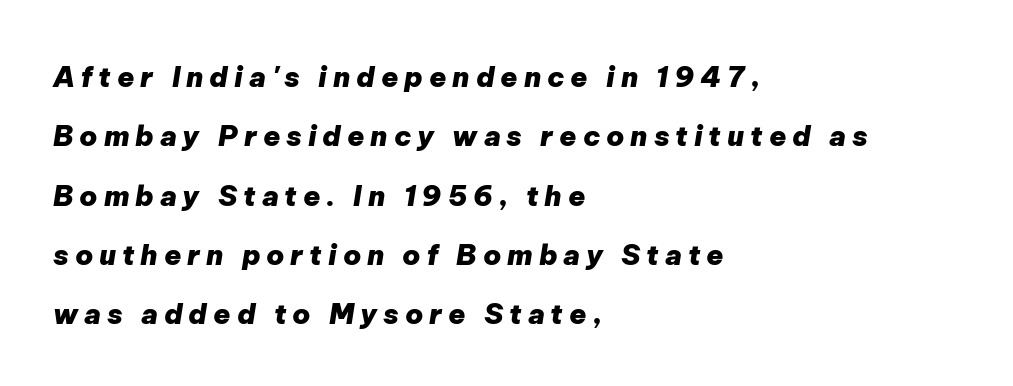
The image shows 28 px heavy type, italic (leaning right); set left-aligned, loose line spacing (2.12x), unusually wide letter spacing (+0.21 em), not underlined; low stroke contrast and a medium x-height.
